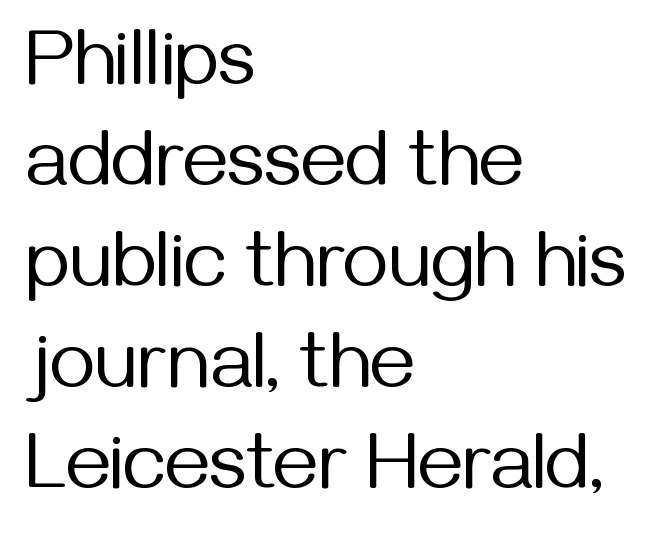
The image shows 79 px regular-weight sans-serif type, upright; set left-aligned, normal line spacing (1.28x), normal letter spacing, not underlined; medium stroke contrast and a medium x-height.
